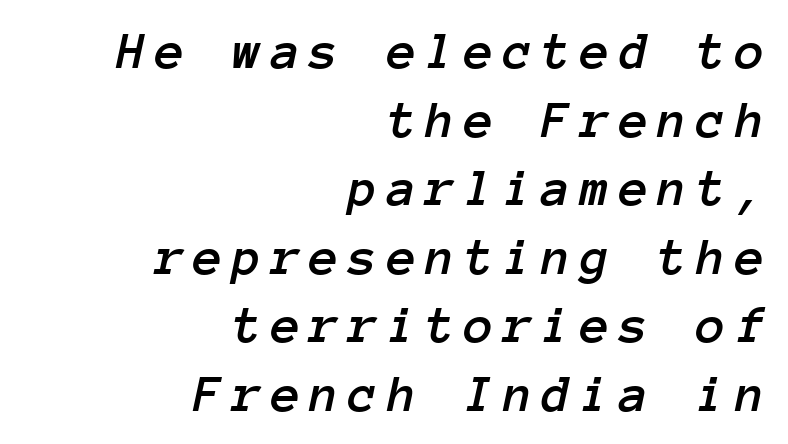
Decoration check: the copy has no underline. Successive baselines arrive at the customary interval. In CSS terms this would be text-align: right. These lines were composed using italics.
